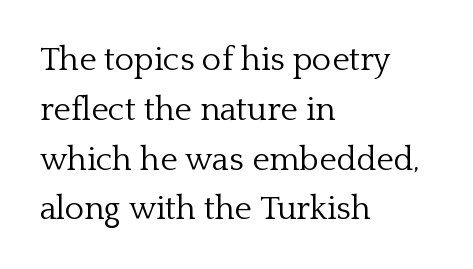
Q: Is the text bold? A: No.
Q: Is the text italic (slanted)? A: No, it is upright.
Q: Is the typeface a serif or a sans-serif typeface? A: Serif.
Q: Is the text underlined? A: No.
Q: How is the paragraph aligned? A: Left-aligned.
Q: Is the spacing between letters normal or unusually wide? A: Normal.
Q: Is the spacing between lines tight, normal or loose? A: Normal.
Q: Width (condensed, normal, or wide)? A: Normal.
Q: Stroke contrast? A: Low.
Q: x-height? A: Medium.
Q: Monospaced? A: No.
